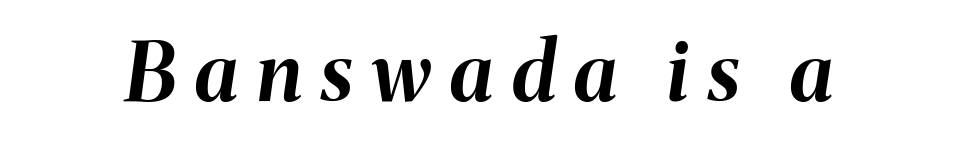
Q: Is the text bold? A: Yes.
Q: Is the text italic (slanted)? A: Yes, it leans right by about 8 degrees.
Q: Is the text underlined? A: No.
Q: Is the spacing between letters normal or unusually wide? A: Unusually wide.
Q: Width (condensed, normal, or wide)? A: Normal.
Q: Stroke contrast? A: Medium.
Q: x-height? A: Medium.
Q: Monospaced? A: No.
